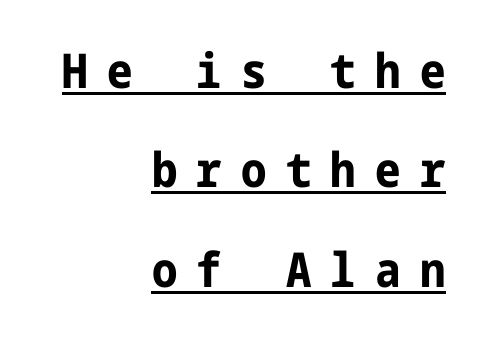
Q: Is the text bold? A: Yes.
Q: Is the text italic (slanted)? A: No, it is upright.
Q: Is the typeface a serif or a sans-serif typeface? A: Sans-serif.
Q: Is the text underlined? A: Yes.
Q: How is the paragraph aligned? A: Right-aligned.
Q: Is the spacing between letters normal or unusually wide? A: Unusually wide.
Q: Is the spacing between lines tight, normal or loose? A: Loose.
Q: Width (condensed, normal, or wide)? A: Condensed.
Q: Stroke contrast? A: Low.
Q: x-height? A: Medium.
